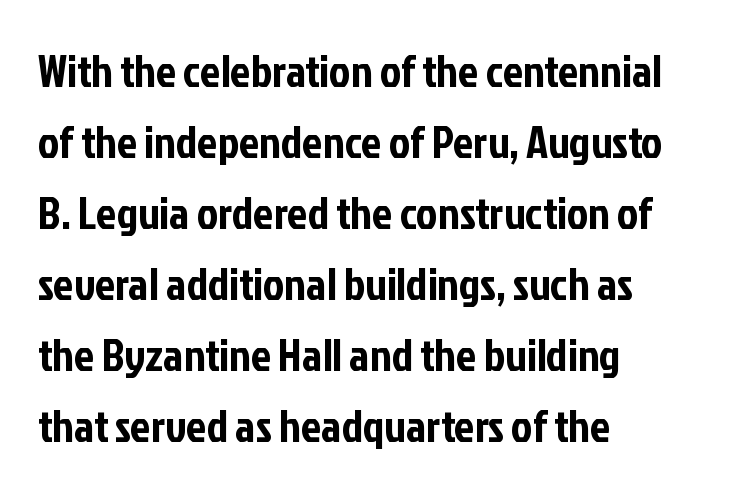
Successive baselines arrive at the customary interval. Font category for this specimen: sans-serif. Teacher's note: observe the even left margin — that is flush-left alignment. Style check: upright.
